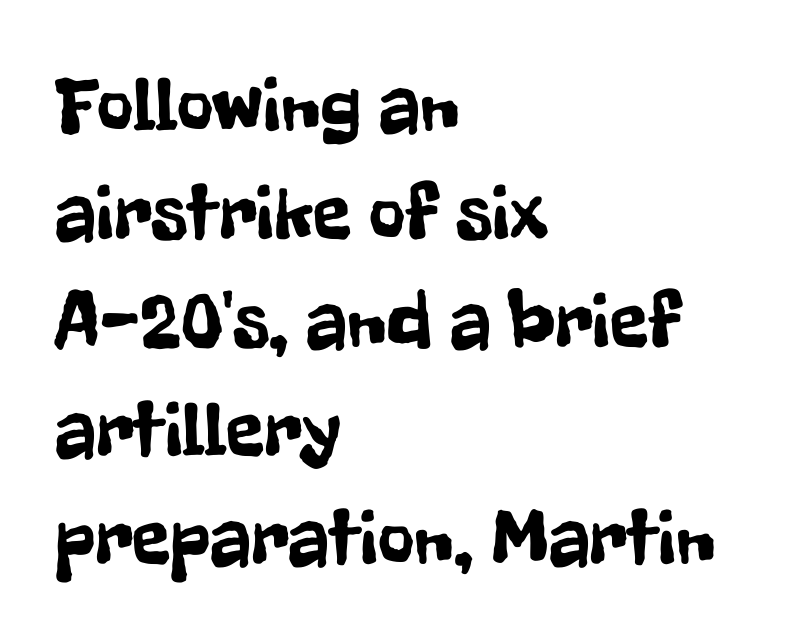
The image shows 79 px condensed sans-serif type, upright; set left-aligned, normal line spacing (1.37x), normal letter spacing, not underlined; low stroke contrast and a medium x-height.
